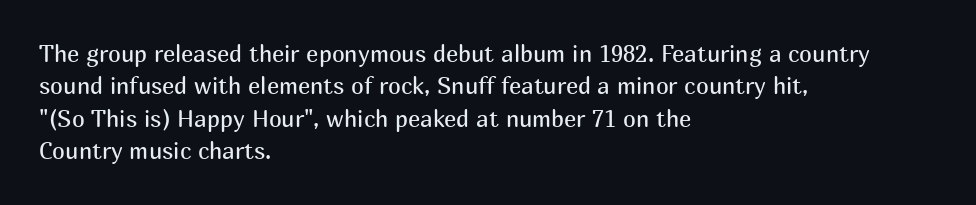
The tracking reads as untouched default to a designer's eye. Layout note: lines flush left. Students, observe: this is what conventionally led text looks like. Underline: absent.
